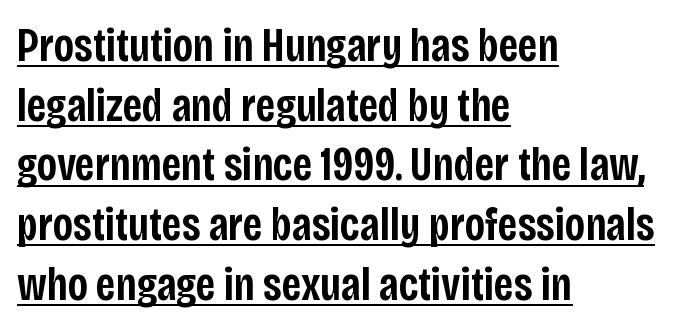
{"serif": "no", "italic": "no", "bold": "semi", "weight": "semibold", "width": "condensed", "stroke_contrast": "low", "x_height": "large", "monospaced": "no", "underline": "yes", "align": "left", "line_spacing": "normal", "line_spacing_ratio": 1.27, "letter_spacing": "normal", "letter_spacing_em": 0.0, "glyph_px": 47}
